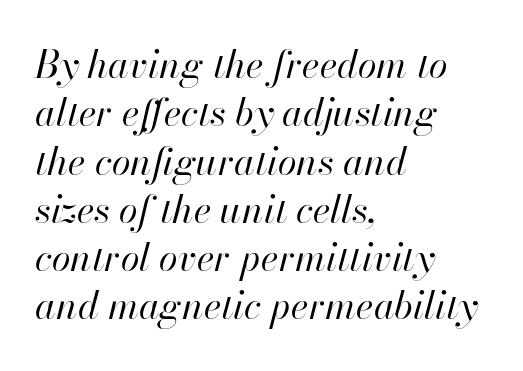
Q: Is the text bold? A: No.
Q: Is the text italic (slanted)? A: Yes, it leans right by about 13 degrees.
Q: Is the text underlined? A: No.
Q: How is the paragraph aligned? A: Left-aligned.
Q: Is the spacing between letters normal or unusually wide? A: Normal.
Q: Is the spacing between lines tight, normal or loose? A: Normal.
Q: Width (condensed, normal, or wide)? A: Normal.
Q: Stroke contrast? A: High.
Q: x-height? A: Small.
Q: Monospaced? A: No.
